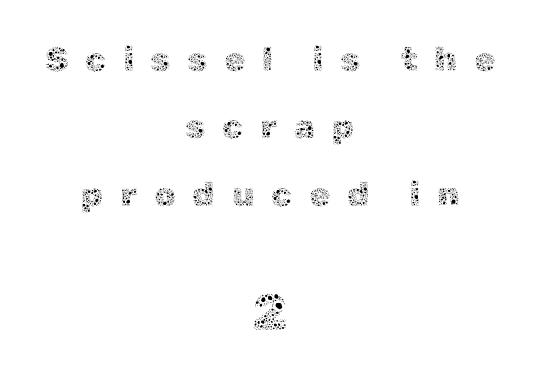
{"italic": "no", "bold": "no", "weight": "thin", "width": "normal", "x_height": "medium", "monospaced": "no", "underline": "no", "align": "center", "line_spacing": "loose", "line_spacing_ratio": 1.98, "letter_spacing": "wide", "letter_spacing_em": 0.49, "larger_block": "second", "size_ratio": 1.5, "glyph_px": 51}
